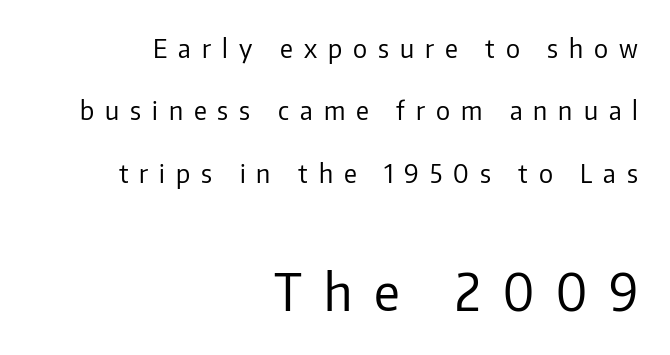
The image shows 50 px regular-weight sans-serif type, upright; set right-aligned, loose line spacing (2.5x), unusually wide letter spacing (+0.44 em), not underlined; the second (bottom) block is 2.0x larger; low stroke contrast and a medium x-height.
